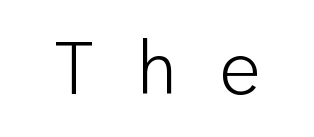
Think standard paragraph weight, or any step lighter than that. The letters stand straight up with perfectly vertical stems. The gap between lines stays unmarked. Compared with typical body copy, the letter spacing here is much looser. The type family on display is of the sans-serif kind.
